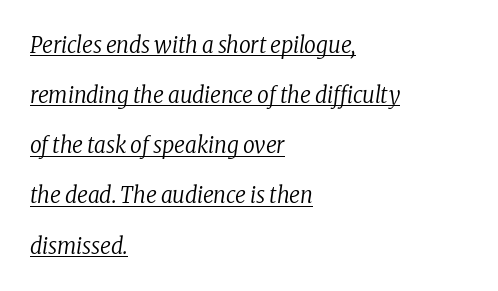
The image shows 23 px text type, italic (leaning right); set left-aligned, loose line spacing (2.18x), normal letter spacing, underlined.
